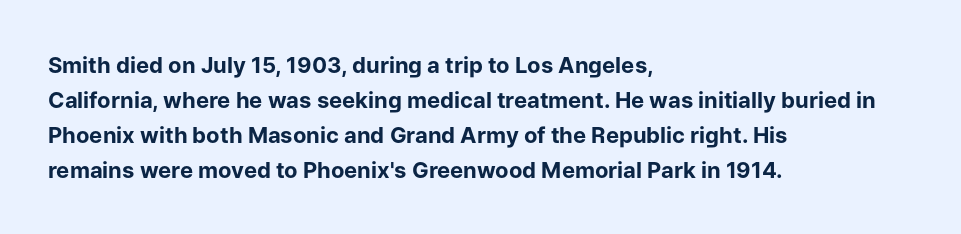
Horizontal bands of white between lines are of average thickness. The rendering keeps characters at their native spacing. Line beginnings align vertically; line endings do not. The font is running at its bold setting. No italicization has been applied; the sample stays upright.
